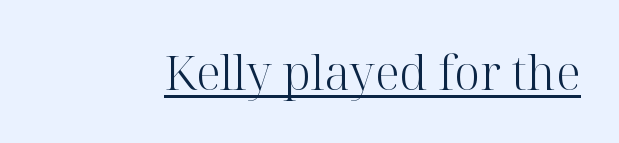
The image shows 47 px light serif type, upright; set normal letter spacing, underlined; high stroke contrast and a medium x-height.
